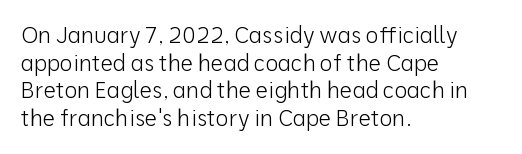
{"italic": "no", "bold": "no", "underline": "no", "align": "left", "line_spacing": "normal", "line_spacing_ratio": 1.26, "letter_spacing": "normal", "letter_spacing_em": 0.0, "glyph_px": 22}
